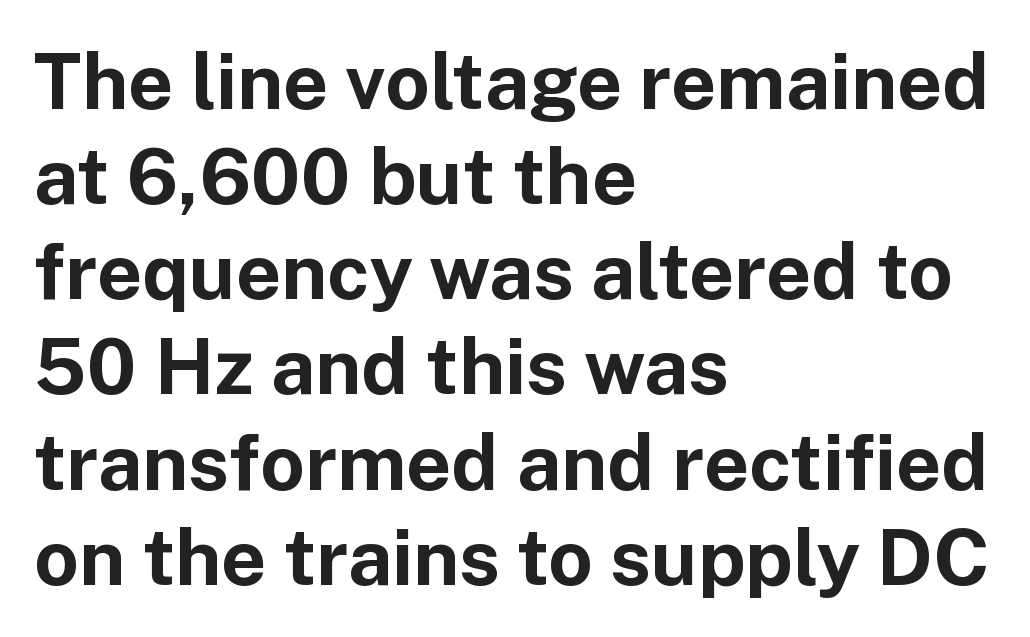
The image shows 78 px bold sans-serif type, upright; set left-aligned, line spacing 1.22x, normal letter spacing, not underlined; low stroke contrast and a medium x-height.
